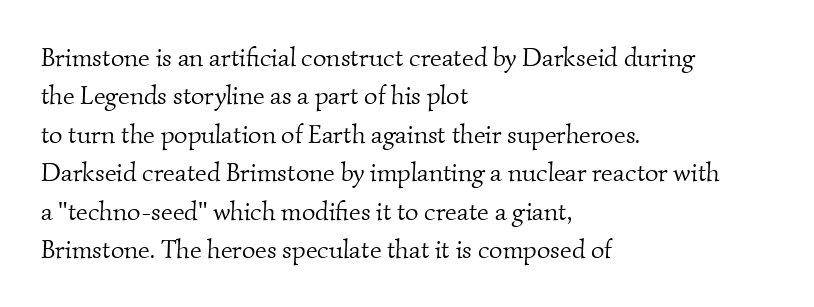
Q: Is the text bold? A: No.
Q: Is the text underlined? A: No.
Q: How is the paragraph aligned? A: Left-aligned.
Q: Is the spacing between letters normal or unusually wide? A: Normal.
Q: Is the spacing between lines tight, normal or loose? A: Normal.
